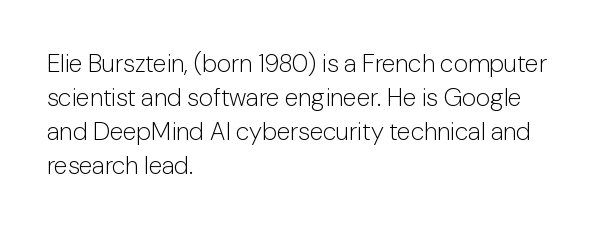
Q: Is the text bold? A: No.
Q: Is the text italic (slanted)? A: No, it is upright.
Q: Is the text underlined? A: No.
Q: How is the paragraph aligned? A: Left-aligned.
Q: Is the spacing between letters normal or unusually wide? A: Normal.
Q: Is the spacing between lines tight, normal or loose? A: Normal.
